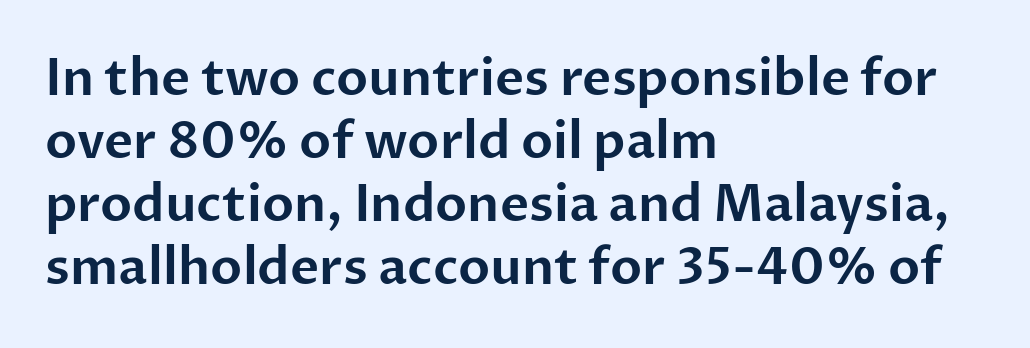
What stands out about the letter spacing? Nothing — it is the standard amount. Words float on clear page, feet unadorned. Think of a printed novel: that variable character pitch is what you see here. What's the leading like? Ordinary, nothing unusual.
